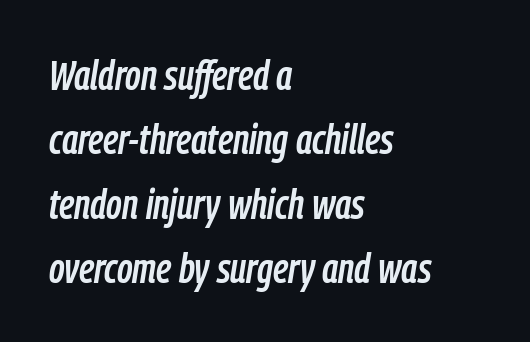
Q: Is the text italic (slanted)? A: Yes, it leans right by about 9 degrees.
Q: Is the text underlined? A: No.
Q: How is the paragraph aligned? A: Left-aligned.
Q: Is the spacing between letters normal or unusually wide? A: Normal.
Q: Is the spacing between lines tight, normal or loose? A: Normal.
Q: Width (condensed, normal, or wide)? A: Condensed.
Q: Stroke contrast? A: Low.
Q: x-height? A: Medium.
Q: Monospaced? A: No.
